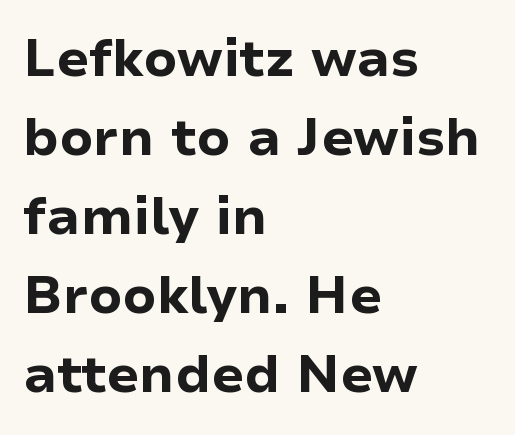
The image shows 52 px bold sans-serif type, upright; set left-aligned, normal line spacing (1.52x), normal letter spacing, not underlined; low stroke contrast and a medium x-height.
